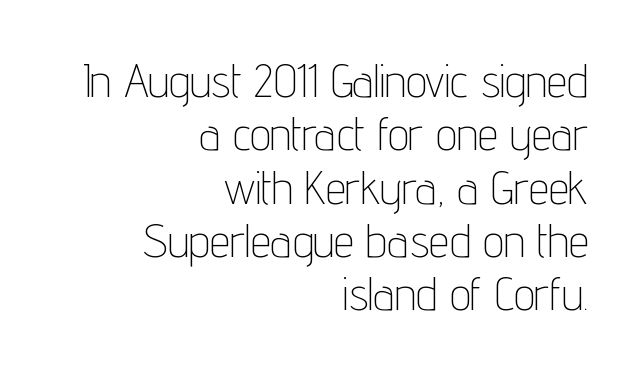
The image shows 46 px thin, condensed sans-serif type, upright; set right-aligned, line spacing 1.16x, normal letter spacing, not underlined; low stroke contrast and a medium x-height.
